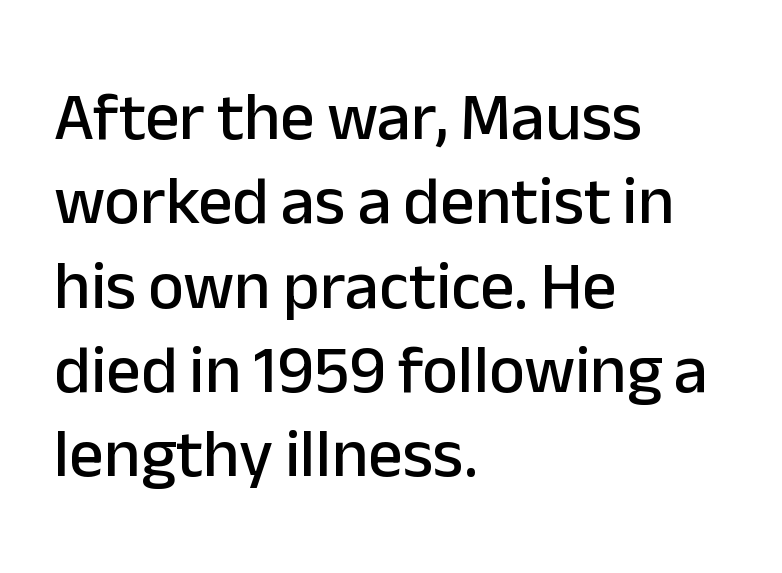
Varying glyph widths throughout — classic text-font behaviour. The space beneath each line is pristine and unruled. Upright lettering throughout. Look at the bottom of the vertical strokes: they stop flat, with no serifs. Words appear dense and cohesive because spacing is normal.
